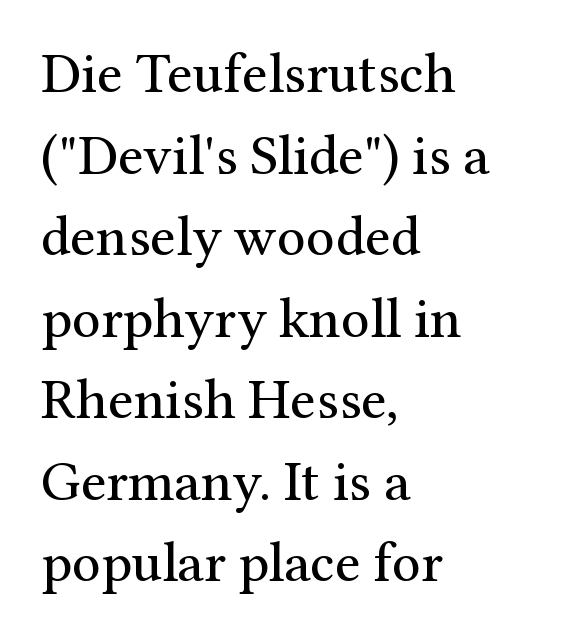
{"serif": "yes", "italic": "no", "bold": "no", "weight": "regular", "width": "normal", "stroke_contrast": "medium", "x_height": "medium", "monospaced": "no", "underline": "no", "align": "left", "line_spacing": "normal", "line_spacing_ratio": 1.43, "letter_spacing": "normal", "letter_spacing_em": 0.0, "glyph_px": 57}
